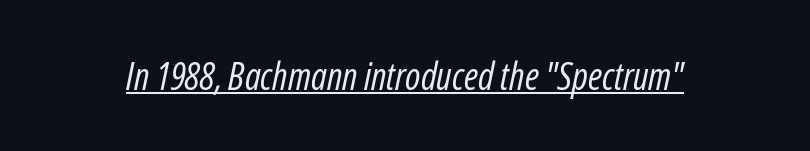
Heft: none added — not bold. Is this a fixed-width face? No — the glyphs have proportional, varying widths. Words appear dense and cohesive because spacing is normal. These characters rest on top of a visible drawn line. Slanted lettering throughout.
